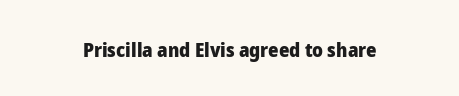
{"italic": "no", "bold": "yes", "underline": "no", "align": "center", "letter_spacing": "normal", "letter_spacing_em": 0.0, "glyph_px": 20}
